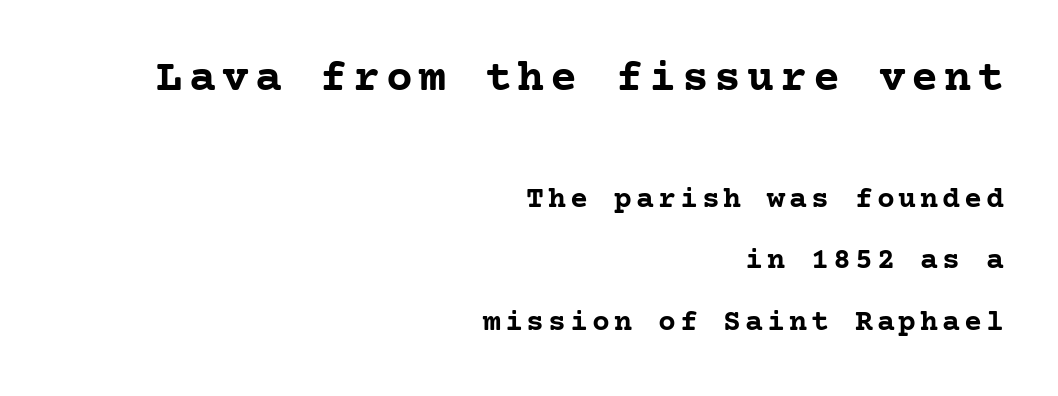
When letters stand straight like this, we call the style roman or upright. One glance says open: line gaps are wider than usual. Chunky letters — that's bold for sure. Character size in the leading block exceeds that of the trailing block. Just letters on the line, the space beneath them empty.
